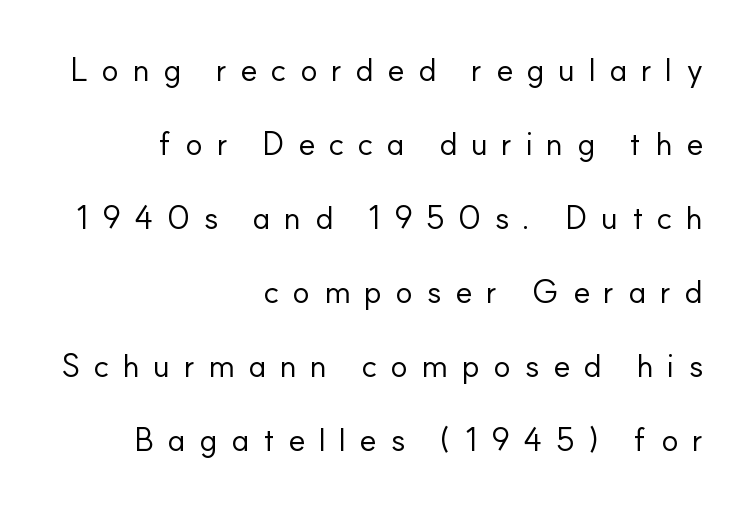
Q: Is the text bold? A: No.
Q: Is the text italic (slanted)? A: No, it is upright.
Q: Is the typeface a serif or a sans-serif typeface? A: Sans-serif.
Q: Is the text underlined? A: No.
Q: How is the paragraph aligned? A: Right-aligned.
Q: Is the spacing between letters normal or unusually wide? A: Unusually wide.
Q: Is the spacing between lines tight, normal or loose? A: Loose.
Q: Width (condensed, normal, or wide)? A: Normal.
Q: Stroke contrast? A: Low.
Q: x-height? A: Small.
Q: Monospaced? A: No.
